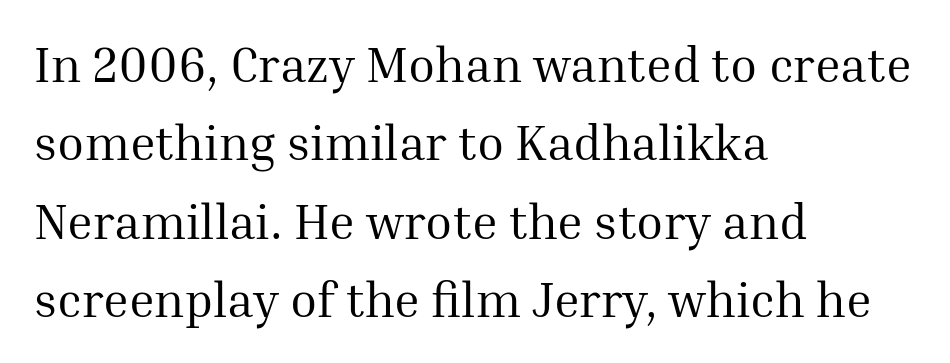
The passage shown is typed in a proportional face where columns would drift. Weight: regular or lighter. The vertical gap from one line to the next is medium. Look at the bottom of the vertical strokes: they flare into serifs here. Beneath every word, the page is bare.
